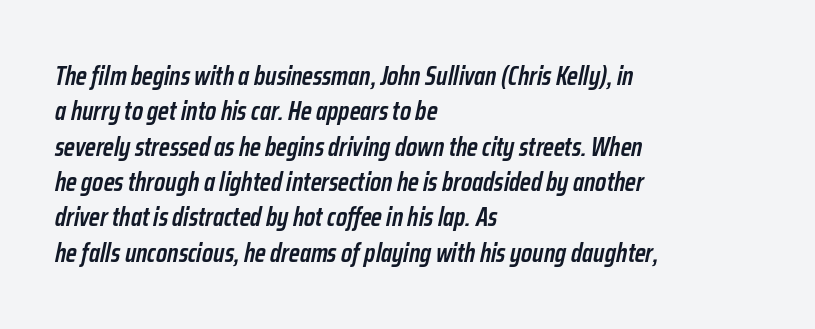
{"italic": "yes", "lean": "right", "slant_degrees": 12, "bold": "semi", "underline": "no", "align": "left", "line_spacing": "normal", "line_spacing_ratio": 1.36, "letter_spacing": "normal", "letter_spacing_em": 0.0, "glyph_px": 26}
